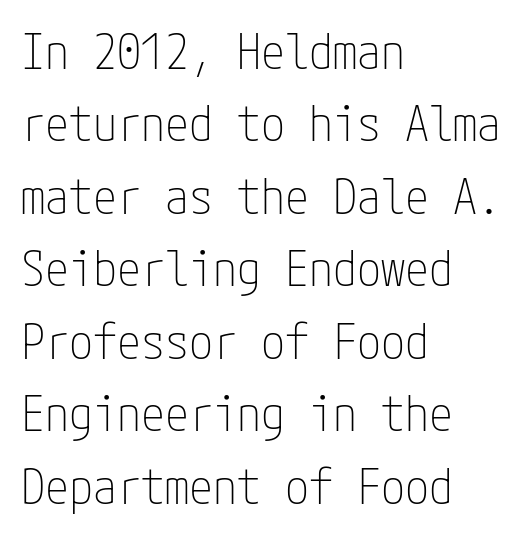
Q: Is the text bold? A: No.
Q: Is the text italic (slanted)? A: No, it is upright.
Q: Is the typeface a serif or a sans-serif typeface? A: Sans-serif.
Q: Is the text underlined? A: No.
Q: How is the paragraph aligned? A: Left-aligned.
Q: Is the spacing between letters normal or unusually wide? A: Normal.
Q: Is the spacing between lines tight, normal or loose? A: Normal.
Q: Width (condensed, normal, or wide)? A: Condensed.
Q: Stroke contrast? A: Low.
Q: x-height? A: Medium.
